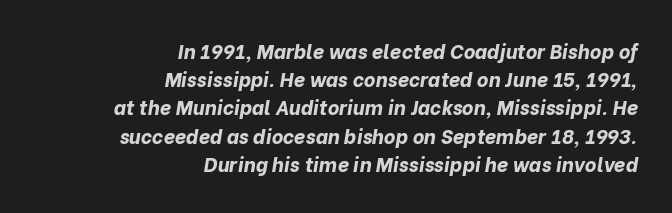
Q: Is the text bold? A: Yes.
Q: Is the text italic (slanted)? A: Yes, it leans right by about 10 degrees.
Q: Is the text underlined? A: No.
Q: How is the paragraph aligned? A: Right-aligned.
Q: Is the spacing between letters normal or unusually wide? A: Normal.
Q: Is the spacing between lines tight, normal or loose? A: Normal.
